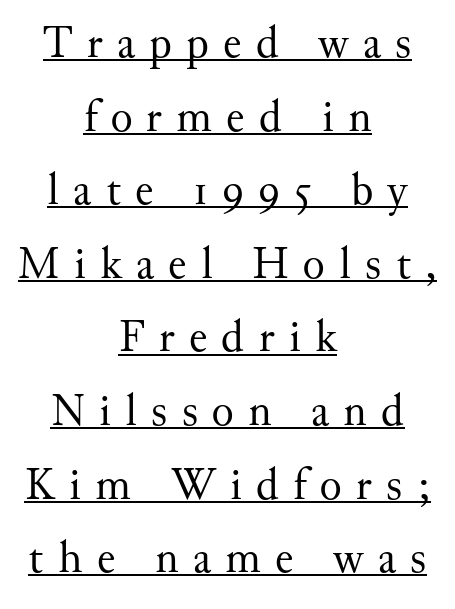
Q: Is the text bold? A: No.
Q: Is the text italic (slanted)? A: No, it is upright.
Q: Is the typeface a serif or a sans-serif typeface? A: Serif.
Q: Is the text underlined? A: Yes.
Q: How is the paragraph aligned? A: Centered.
Q: Is the spacing between letters normal or unusually wide? A: Unusually wide.
Q: Is the spacing between lines tight, normal or loose? A: Normal.
Q: Width (condensed, normal, or wide)? A: Normal.
Q: Stroke contrast? A: Medium.
Q: x-height? A: Small.
Q: Monospaced? A: No.
